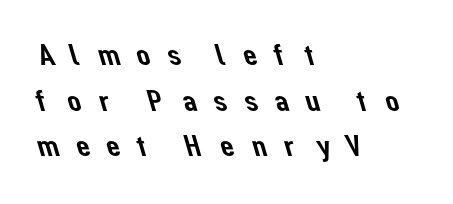
{"serif": "no", "width": "normal", "stroke_contrast": "low", "x_height": "medium", "monospaced": "no", "underline": "no", "align": "left", "line_spacing": "normal", "line_spacing_ratio": 1.47, "letter_spacing": "wide", "letter_spacing_em": 0.45, "glyph_px": 31}
